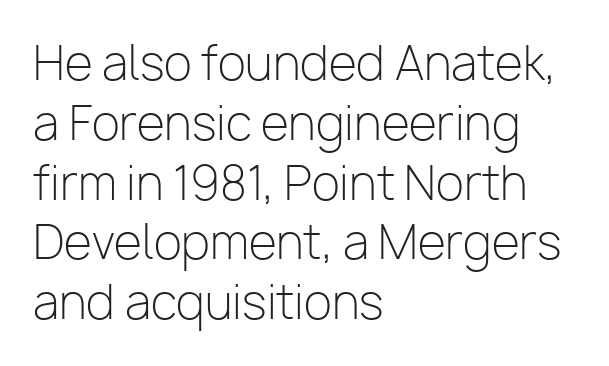
Q: Is the text bold? A: No.
Q: Is the text italic (slanted)? A: No, it is upright.
Q: Is the typeface a serif or a sans-serif typeface? A: Sans-serif.
Q: Is the text underlined? A: No.
Q: How is the paragraph aligned? A: Left-aligned.
Q: Is the spacing between letters normal or unusually wide? A: Normal.
Q: Is the spacing between lines tight, normal or loose? A: Normal.
Q: Width (condensed, normal, or wide)? A: Normal.
Q: Stroke contrast? A: Low.
Q: x-height? A: Medium.
Q: Monospaced? A: No.
